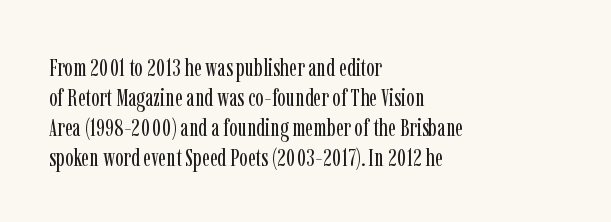
Stem width sits at or under what a default text font uses. Rendered with straight, roman letterforms. In CSS terms this would be text-align: left. Is the letter spacing exaggerated? No — it looks like the ordinary default.
